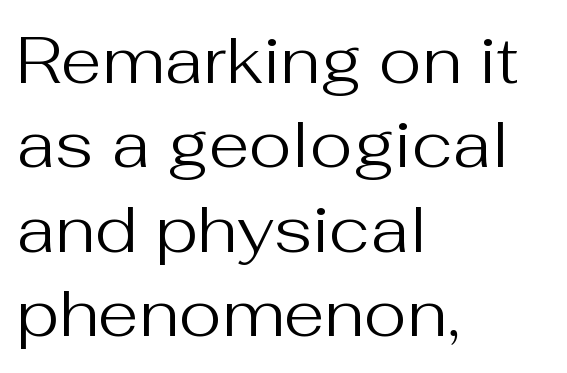
Q: Is the text bold? A: No.
Q: Is the text italic (slanted)? A: No, it is upright.
Q: Is the typeface a serif or a sans-serif typeface? A: Sans-serif.
Q: Is the text underlined? A: No.
Q: How is the paragraph aligned? A: Left-aligned.
Q: Is the spacing between letters normal or unusually wide? A: Normal.
Q: Is the spacing between lines tight, normal or loose? A: Normal.
Q: Width (condensed, normal, or wide)? A: Normal.
Q: Stroke contrast? A: Medium.
Q: x-height? A: Medium.
Q: Monospaced? A: No.
